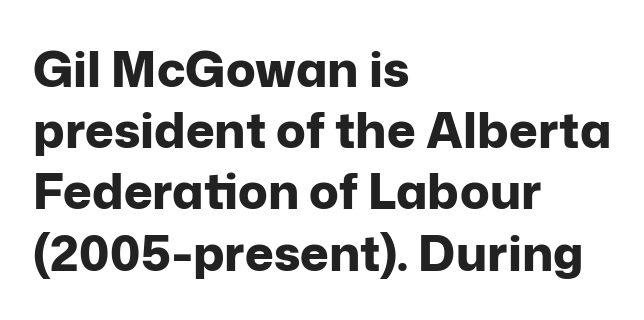
A typesetter would label this face a sans. The text block is weighted toward the left margin, trailing off unevenly rightward. Chunky letters — that's bold for sure. Note the varied advance widths — an 'i' is clearly narrower than an 'm'. This sample uses plain, unmodified letter spacing.
